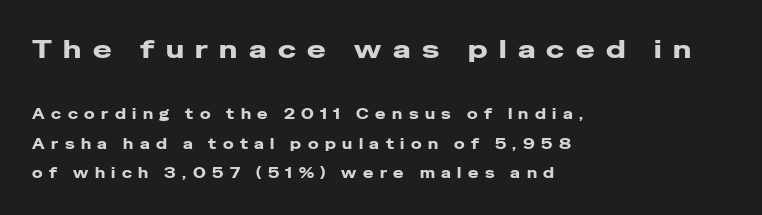
Q: Is the text italic (slanted)? A: No, it is upright.
Q: Is the text underlined? A: No.
Q: How is the paragraph aligned? A: Left-aligned.
Q: Is the spacing between letters normal or unusually wide? A: Unusually wide.
Q: Is the spacing between lines tight, normal or loose? A: Loose.
Q: Which block of text is set in a larger size, the first (top) or the second (bottom)? A: The first (top) one.
